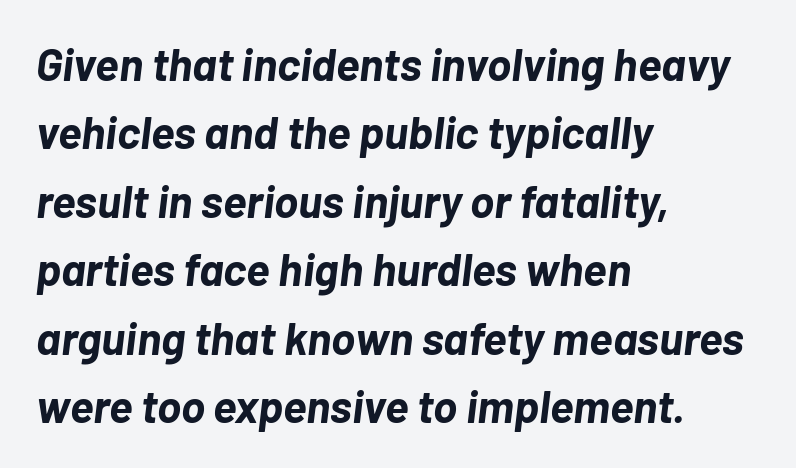
Plain, unruled lines of type. There's an unmistakable incline to the writing here. Note the varied advance widths — an 'i' is clearly narrower than an 'm'. The setting favours the left margin, as ordinary paragraphs usually do.
